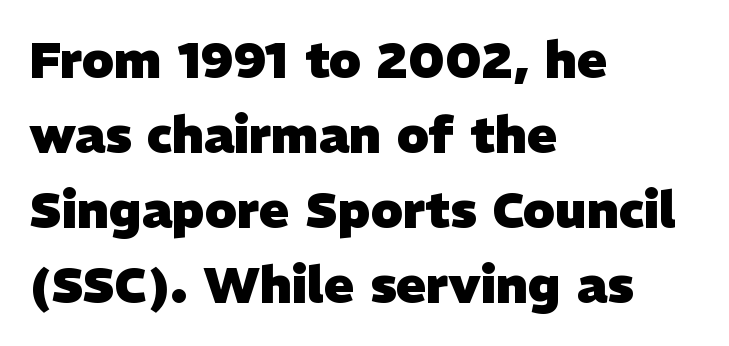
The image shows 50 px heavy sans-serif type; set left-aligned, normal line spacing (1.5x), normal letter spacing, not underlined; low stroke contrast and a medium x-height.
